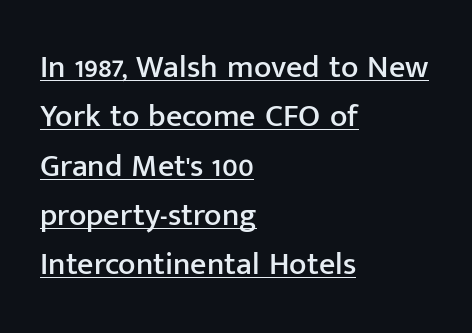
Q: Is the text italic (slanted)? A: No, it is upright.
Q: Is the typeface a serif or a sans-serif typeface? A: Sans-serif.
Q: Is the text underlined? A: Yes.
Q: How is the paragraph aligned? A: Left-aligned.
Q: Is the spacing between letters normal or unusually wide? A: Normal.
Q: Is the spacing between lines tight, normal or loose? A: Normal.
Q: Width (condensed, normal, or wide)? A: Normal.
Q: Stroke contrast? A: Low.
Q: x-height? A: Medium.
Q: Monospaced? A: No.
